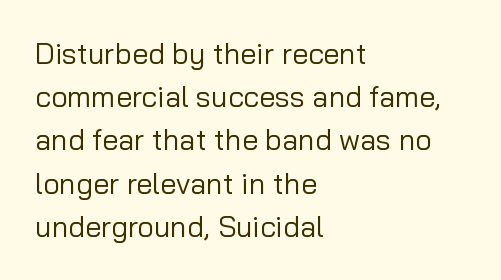
Observe the absence of serifs on each vertical stroke in this sample. Short and long lines alike share a common starting point at left. Think standard paragraph weight, or any step lighter than that. The rendering uses natural spacing where letterforms have individual widths. Glyph-to-glyph distance matches everyday printed text. The lettering stays uniformly vertical, giving the passage a roman look.
